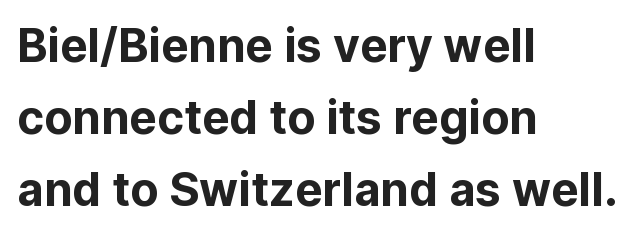
{"serif": "no", "italic": "no", "width": "normal", "stroke_contrast": "low", "x_height": "medium", "monospaced": "no", "underline": "no", "align": "left", "line_spacing": "normal", "line_spacing_ratio": 1.57, "letter_spacing": "normal", "letter_spacing_em": 0.0, "glyph_px": 46}
